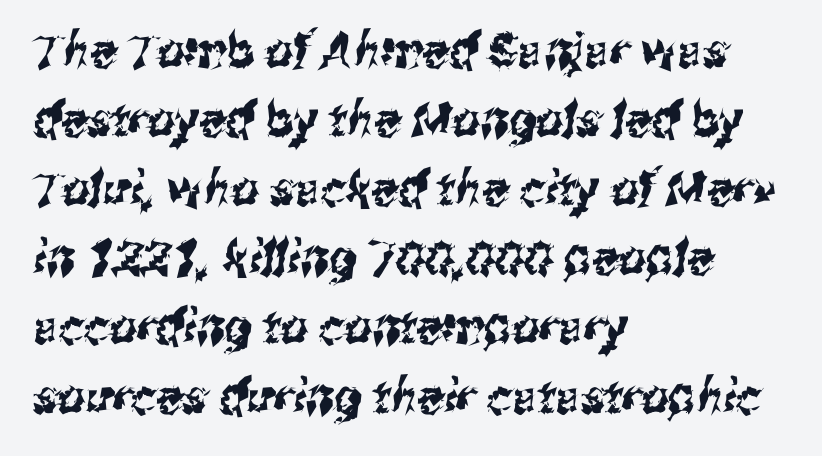
Does the type have serifs? No, each stem ends abruptly. Where is the straight margin? On the left. The face used here is rendered with its standard letterfit. Clear beneath every line of the passage. These lines are rendered in a variable-pitch font. The vertical gap from one line to the next is medium.
